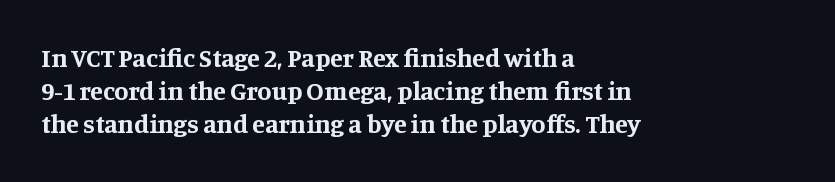
{"italic": "no", "bold": "yes", "underline": "no", "align": "left", "line_spacing": "normal", "line_spacing_ratio": 1.27, "letter_spacing": "normal", "letter_spacing_em": 0.0, "glyph_px": 26}
